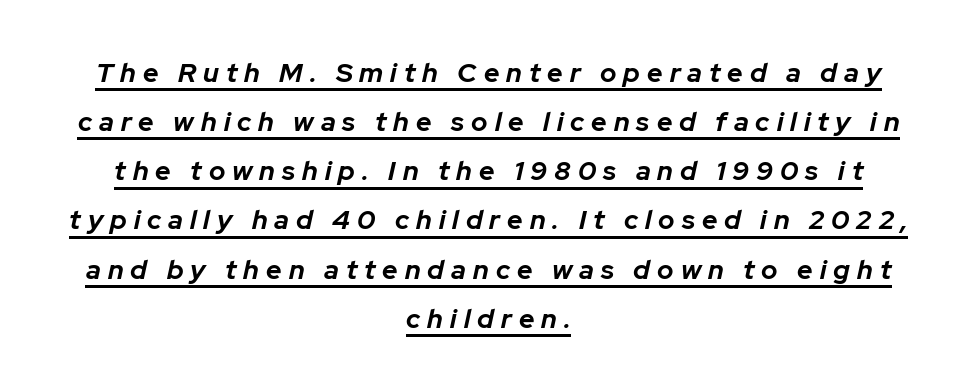
Q: Is the text bold? A: Yes.
Q: Is the text italic (slanted)? A: Yes, it leans right by about 12 degrees.
Q: Is the text underlined? A: Yes.
Q: How is the paragraph aligned? A: Centered.
Q: Is the spacing between letters normal or unusually wide? A: Unusually wide.
